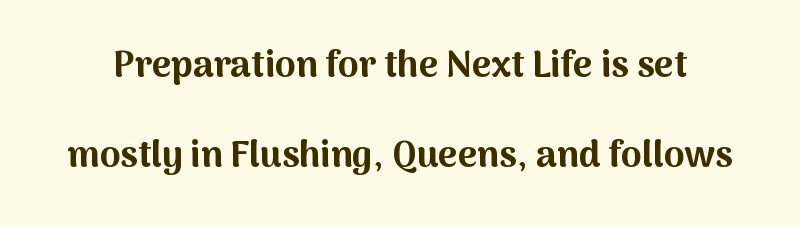
Q: Is the text bold? A: Yes.
Q: Is the text italic (slanted)? A: No, it is upright.
Q: Is the typeface a serif or a sans-serif typeface? A: Sans-serif.
Q: Is the text underlined? A: No.
Q: Is the spacing between letters normal or unusually wide? A: Normal.
Q: Is the spacing between lines tight, normal or loose? A: Loose.
Q: Width (condensed, normal, or wide)? A: Normal.
Q: Stroke contrast? A: Medium.
Q: x-height? A: Medium.
Q: Monospaced? A: No.
